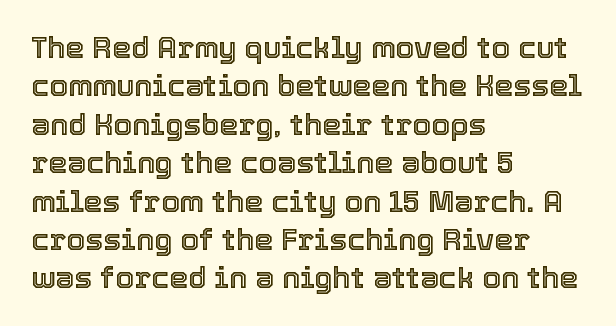
Nope, not italic — everything's standing straight. The ragged edge is on the right, which tells us the setting is flush left. Each word holds together tightly as a unit, with standard inter-letter gaps. Looks like regular typesetting: each glyph gets only the width it needs.
